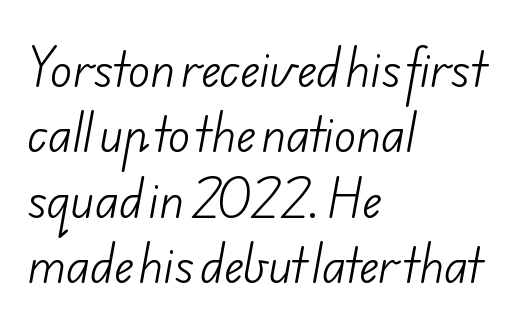
Q: Is the text bold? A: No.
Q: Is the typeface a serif or a sans-serif typeface? A: Sans-serif.
Q: Is the text underlined? A: No.
Q: How is the paragraph aligned? A: Left-aligned.
Q: Is the spacing between letters normal or unusually wide? A: Normal.
Q: Is the spacing between lines tight, normal or loose? A: Normal.
Q: Width (condensed, normal, or wide)? A: Normal.
Q: Stroke contrast? A: Low.
Q: x-height? A: Small.
Q: Monospaced? A: No.
